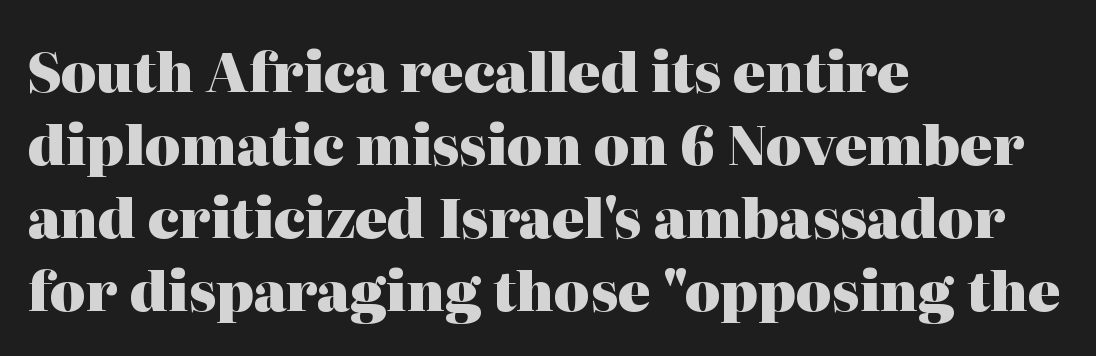
{"serif": "yes", "italic": "no", "bold": "yes", "weight": "heavy", "width": "normal", "stroke_contrast": "high", "x_height": "medium", "monospaced": "no", "underline": "no", "align": "left", "line_spacing": "normal", "line_spacing_ratio": 1.35, "letter_spacing": "normal", "letter_spacing_em": 0.0, "glyph_px": 54}
